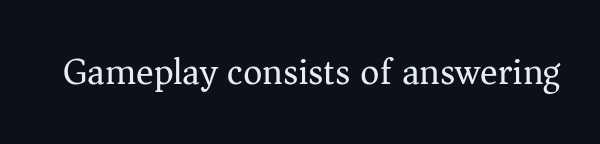
The image shows 37 px regular-weight serif type, upright; set normal letter spacing, not underlined; medium stroke contrast and a medium x-height.
